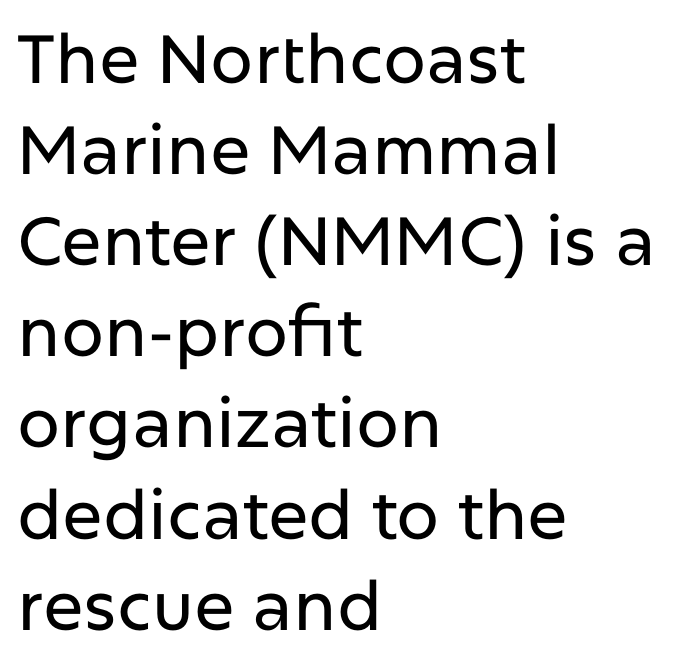
Ascenders rise straight up at ninety degrees. Bare-footed words on every line. Each word holds together tightly as a unit, with standard inter-letter gaps. Varying glyph widths throughout — classic text-font behaviour.
